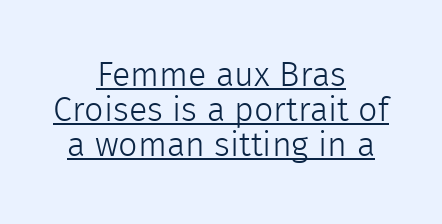
Q: Is the text bold? A: No.
Q: Is the text italic (slanted)? A: No, it is upright.
Q: Is the typeface a serif or a sans-serif typeface? A: Sans-serif.
Q: Is the text underlined? A: Yes.
Q: How is the paragraph aligned? A: Centered.
Q: Is the spacing between letters normal or unusually wide? A: Normal.
Q: Is the spacing between lines tight, normal or loose? A: Tight.
Q: Width (condensed, normal, or wide)? A: Normal.
Q: x-height? A: Medium.
Q: Monospaced? A: No.
